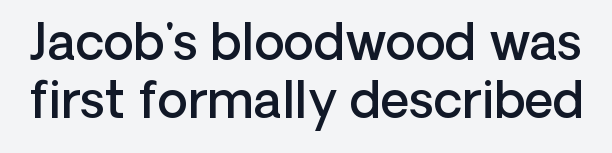
The image shows 50 px semibold sans-serif type, upright; set line spacing 1.16x, normal letter spacing, not underlined; low stroke contrast and a medium x-height.
